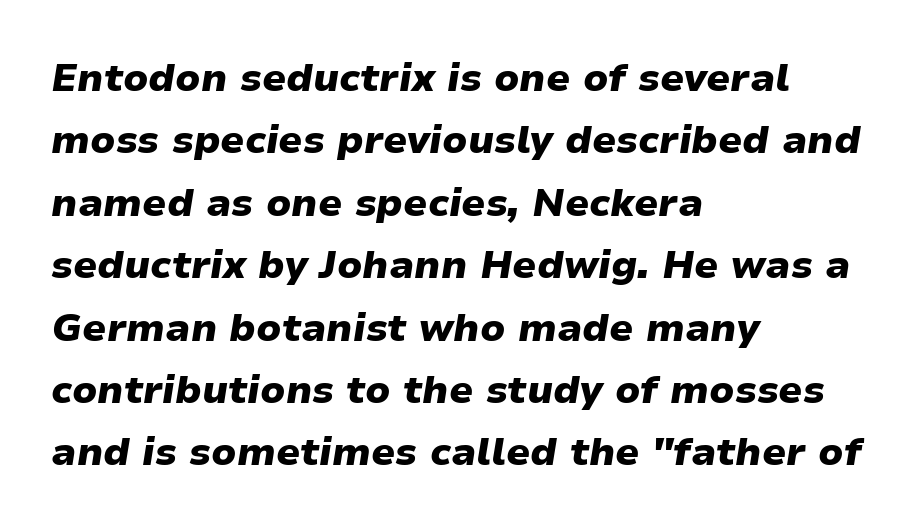
Character widths vary here, with narrow letters taking less room than wide ones. As a designer I'd log this as weight 700, bold. Rule under the text: the space is simply empty. The face used here has a pronounced slope to its letters. The line texture is even and compact thanks to regular tracking.
